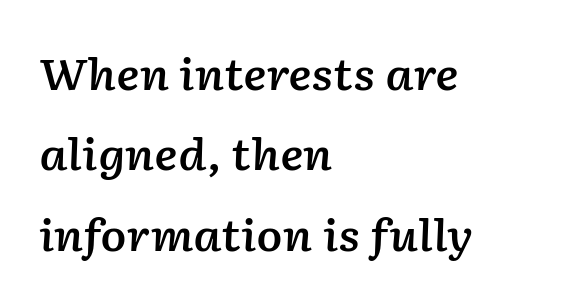
{"italic": "yes", "lean": "right", "slant_degrees": 2, "bold": "semi", "weight": "semibold", "width": "normal", "stroke_contrast": "low", "x_height": "medium", "monospaced": "no", "underline": "no", "align": "left", "line_spacing_ratio": 1.87, "letter_spacing": "normal", "letter_spacing_em": 0.0, "glyph_px": 43}
